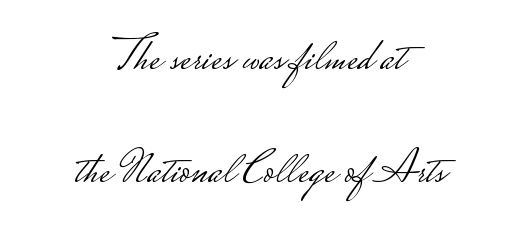
The horizontal fit of the characters is conventional and even. This rendering uses center alignment, leaving both contours irregular but symmetric. The words here are not underlined. Varying glyph widths throughout — classic text-font behaviour.
